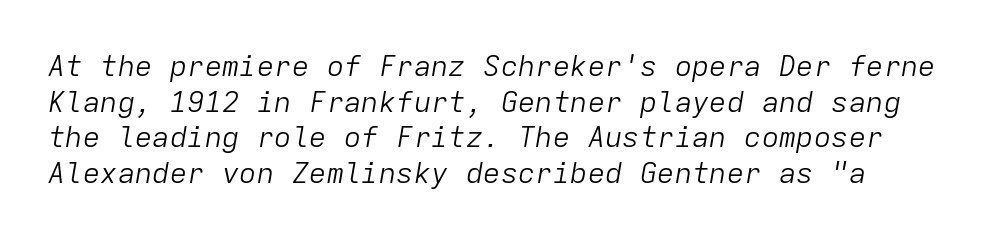
Q: Is the text bold? A: No.
Q: Is the text italic (slanted)? A: Yes, it leans right by about 9 degrees.
Q: Is the text underlined? A: No.
Q: Is the spacing between letters normal or unusually wide? A: Normal.
Q: Width (condensed, normal, or wide)? A: Normal.
Q: Stroke contrast? A: Low.
Q: x-height? A: Medium.
Q: Monospaced? A: Yes.
